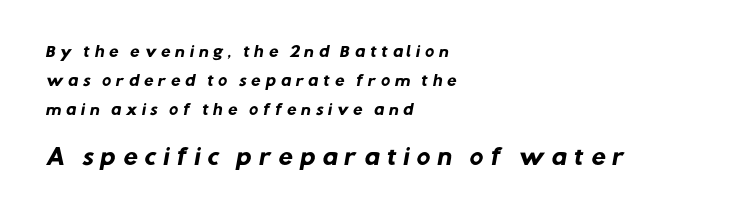
The glyphs have the mass of a bold cut. Display-style spreading of the glyphs; the letterfit is very open. The lines are spread far apart with generous leading. Typeset ragged right — the left edge is the straight one. Plain, unruled lines of type. Which chunk is bigger? The second one — the bottom block dwarfs the top.
